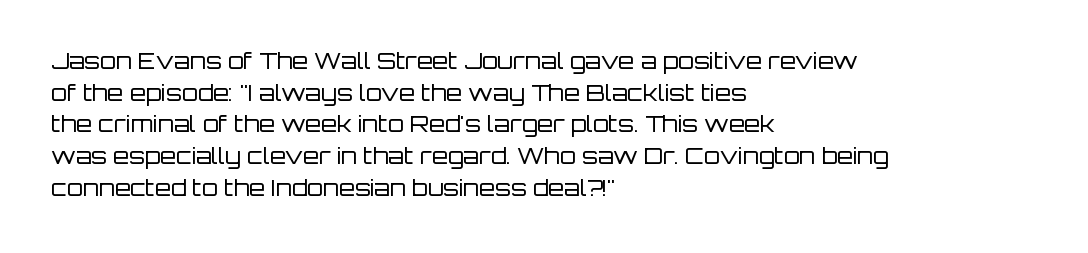
{"italic": "no", "bold": "no", "underline": "no", "align": "left", "line_spacing": "normal", "line_spacing_ratio": 1.38, "letter_spacing": "normal", "letter_spacing_em": 0.0, "glyph_px": 23}
